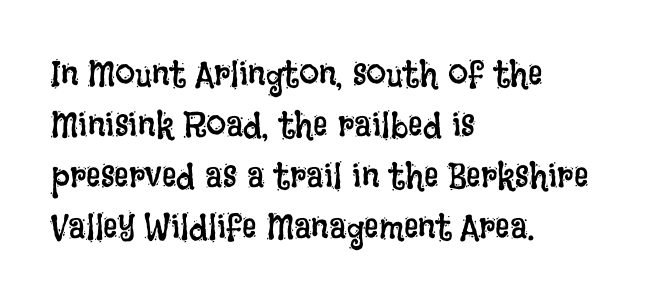
The image shows 36 px regular-weight, condensed type, upright; set left-aligned, normal line spacing (1.42x), normal letter spacing, not underlined; low stroke contrast and a large x-height.
